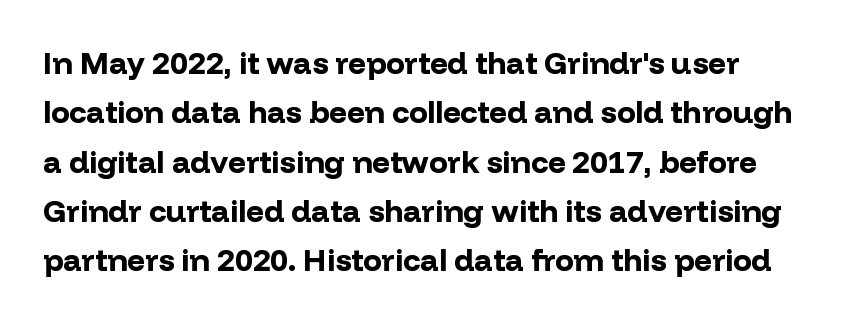
{"serif": "no", "italic": "no", "bold": "yes", "weight": "bold", "width": "normal", "stroke_contrast": "low", "x_height": "medium", "monospaced": "no", "underline": "no", "line_spacing": "normal", "line_spacing_ratio": 1.59, "letter_spacing": "normal", "letter_spacing_em": 0.0, "glyph_px": 31}
